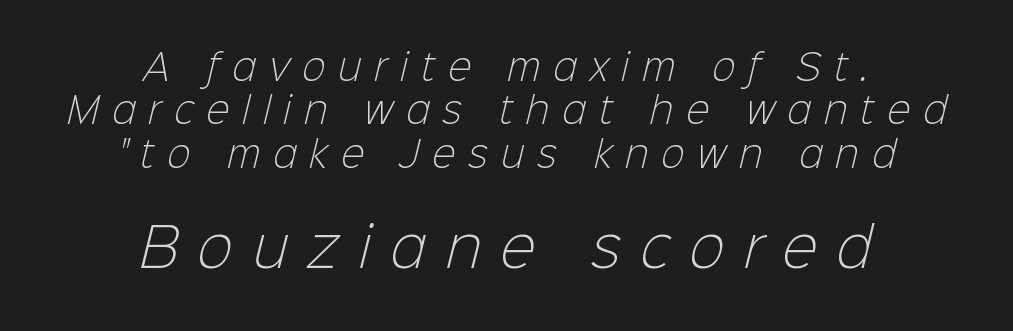
Students, note that the glyphs here are deliberately spaced far apart. Check under the words: just untouched page. Short and long lines alike share a common midpoint. The face looks like a standard text weight, possibly lighter. The font family rendered here belongs to the sans-serif group.
